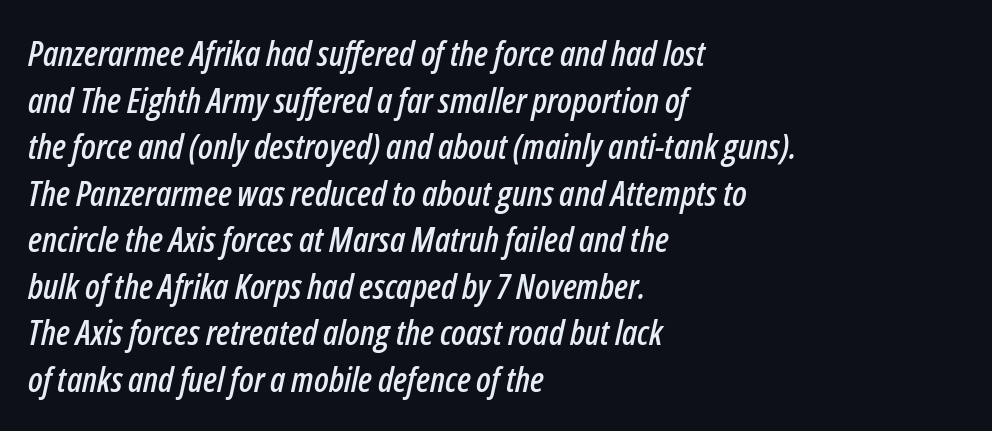
{"italic": "yes", "lean": "right", "slant_degrees": 12, "width": "condensed", "stroke_contrast": "low", "x_height": "medium", "monospaced": "no", "underline": "no", "align": "left", "line_spacing": "normal", "line_spacing_ratio": 1.33, "letter_spacing": "normal", "letter_spacing_em": 0.0, "glyph_px": 35}
